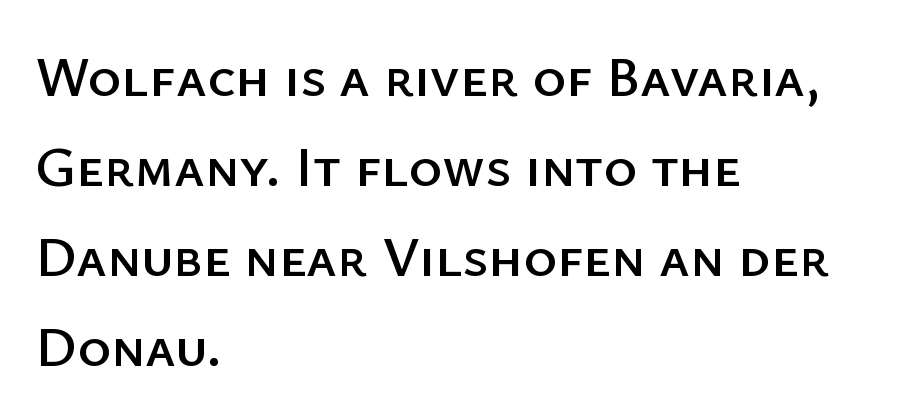
The leading is moderate, giving the passage an even texture. Each letter's strokes conclude bluntly, with no projecting serifs. Check the space under the baseline: it is left empty. Notice how the stems are strictly vertical — no italics here. Alignment: flush left. This sample has the flowing, uneven cadence of proportional lettering.
